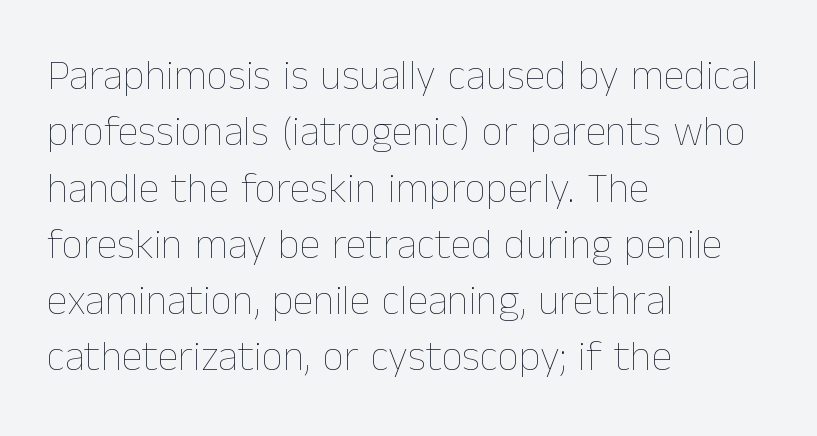
The image shows 42 px thin type, upright; set left-aligned, normal line spacing (1.34x), normal letter spacing, not underlined; low stroke contrast and a medium x-height.
